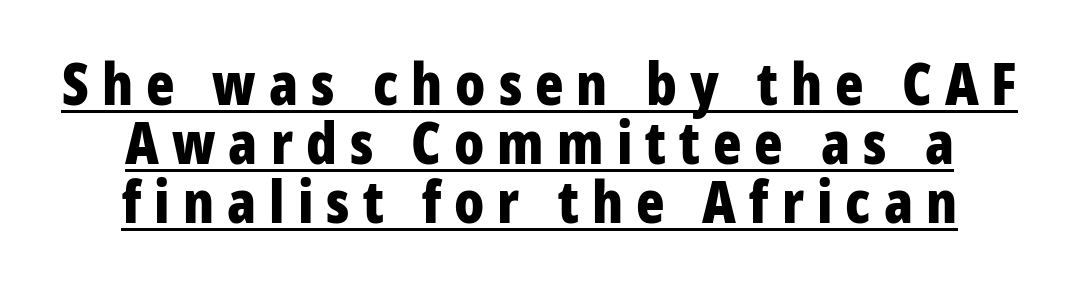
The rendering uses a small line-height, squeezing the rows. These lines are composed in type without serifs. Is there any slant? The stems are plumb. Leftover space on each line is divided equally before and after the words.
